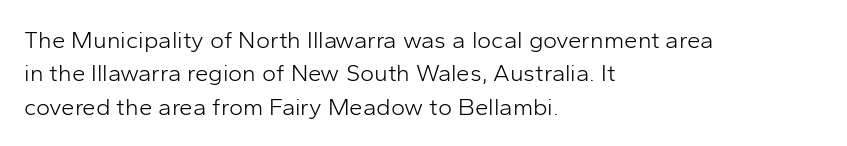
The image shows 24 px text type, upright; set left-aligned, normal line spacing (1.39x), normal letter spacing, not underlined.
